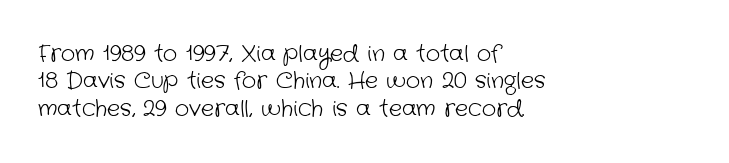
The image shows 22 px text type; set left-aligned, normal line spacing (1.25x), normal letter spacing, not underlined.
